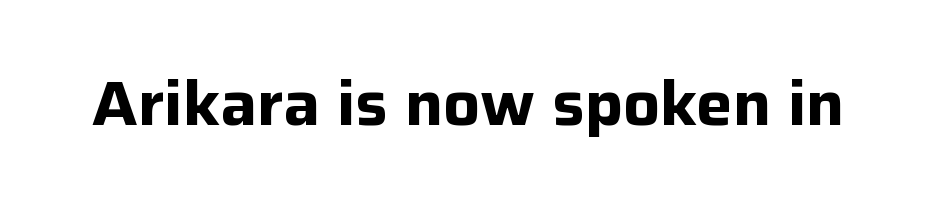
The image shows 61 px bold sans-serif type, upright; set normal letter spacing, not underlined; low stroke contrast and a medium x-height.
